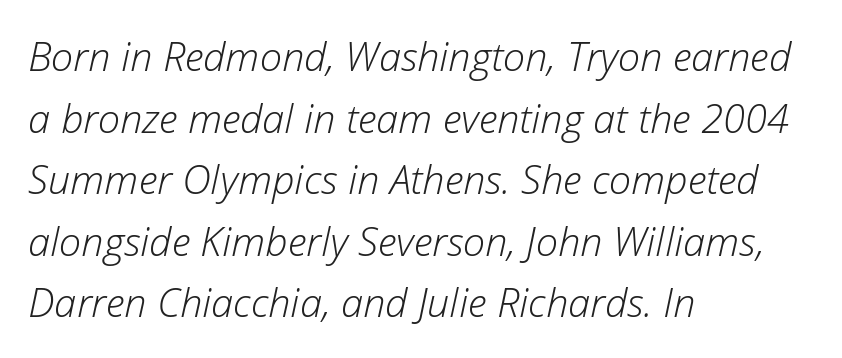
{"italic": "yes", "lean": "right", "slant_degrees": 12, "bold": "no", "weight": "light", "width": "normal", "stroke_contrast": "low", "x_height": "medium", "monospaced": "no", "underline": "no", "align": "left", "line_spacing": "normal", "line_spacing_ratio": 1.54, "letter_spacing": "normal", "letter_spacing_em": 0.0, "glyph_px": 40}
